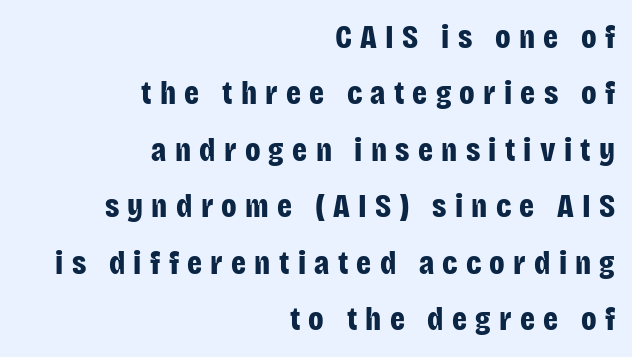
The image shows 33 px bold, condensed sans-serif type, upright; set right-aligned, line spacing 1.71x, unusually wide letter spacing (+0.25 em), not underlined; low stroke contrast and a large x-height.
